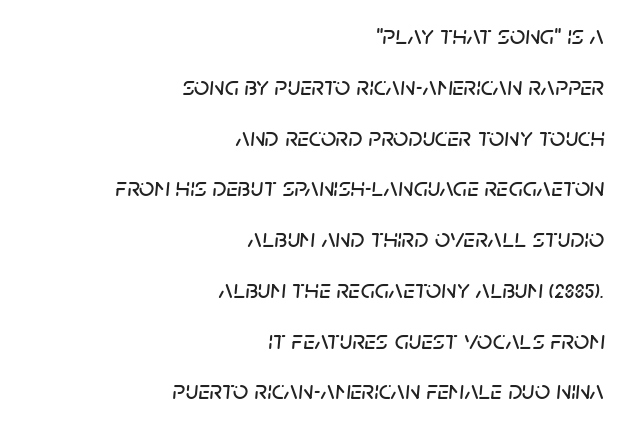
The image shows 27 px text type, italic (leaning right); set right-aligned, line spacing 1.88x, normal letter spacing, not underlined.
